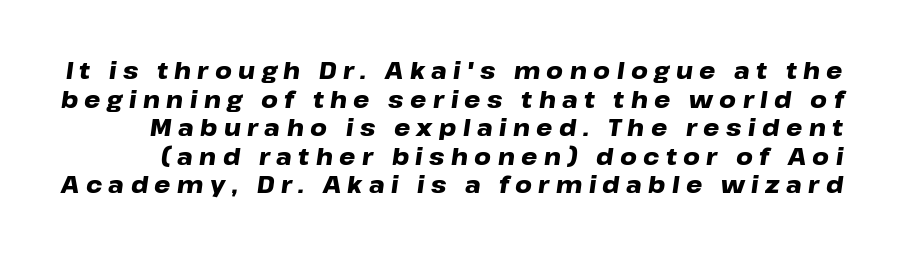
{"italic": "yes", "lean": "right", "slant_degrees": 8, "bold": "yes", "underline": "no", "line_spacing_ratio": 1.24, "letter_spacing": "wide", "letter_spacing_em": 0.28, "glyph_px": 23}
